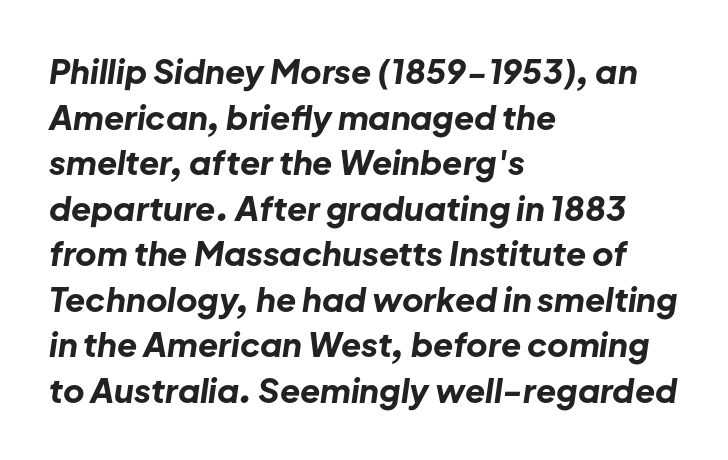
{"italic": "yes", "lean": "right", "slant_degrees": 8, "bold": "yes", "weight": "bold", "width": "normal", "stroke_contrast": "low", "x_height": "medium", "monospaced": "no", "underline": "no", "align": "left", "line_spacing": "normal", "line_spacing_ratio": 1.38, "letter_spacing": "normal", "letter_spacing_em": 0.0, "glyph_px": 33}
